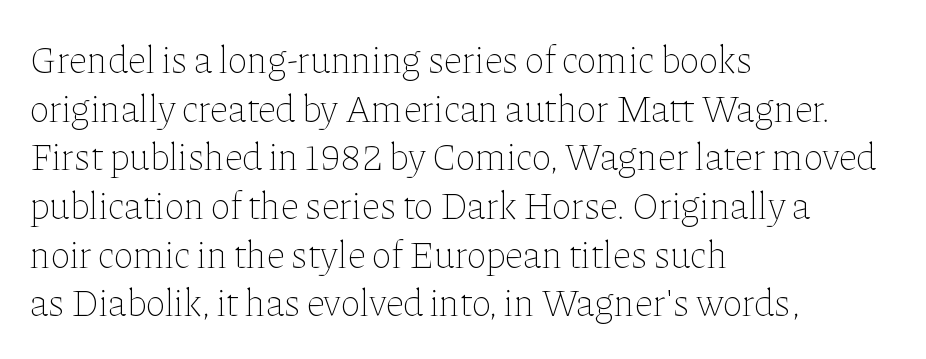
The image shows 38 px thin type, upright; set left-aligned, normal line spacing (1.28x), normal letter spacing, not underlined; low stroke contrast and a medium x-height.
